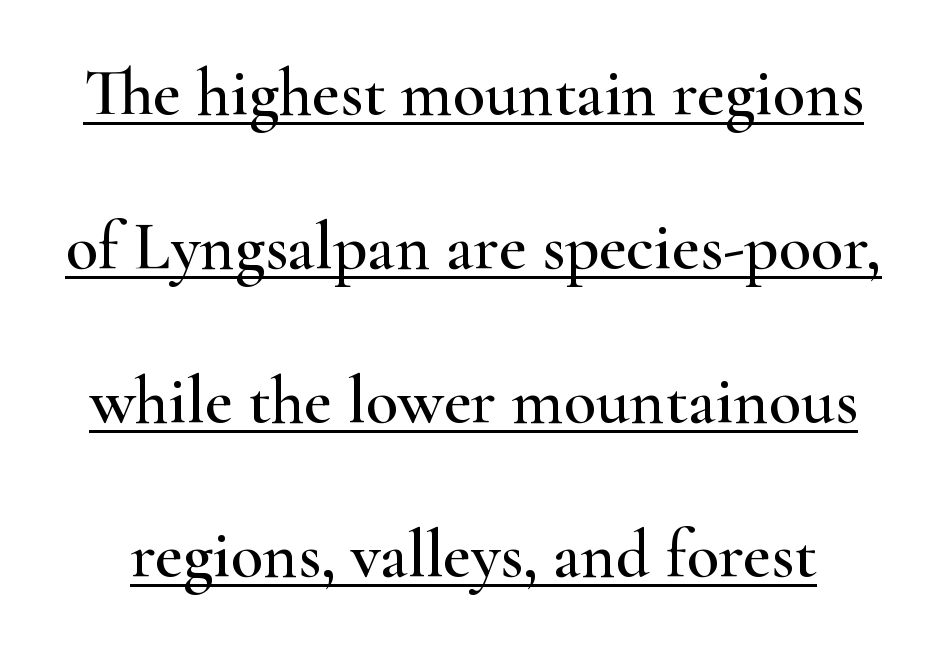
Q: Is the text italic (slanted)? A: No, it is upright.
Q: Is the typeface a serif or a sans-serif typeface? A: Serif.
Q: Is the text underlined? A: Yes.
Q: Is the spacing between letters normal or unusually wide? A: Normal.
Q: Is the spacing between lines tight, normal or loose? A: Loose.
Q: Width (condensed, normal, or wide)? A: Wide.
Q: Stroke contrast? A: High.
Q: x-height? A: Small.
Q: Monospaced? A: No.
